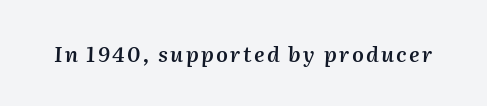
{"italic": "yes", "lean": "right", "slant_degrees": 2, "bold": "semi", "underline": "no", "glyph_px": 21}
